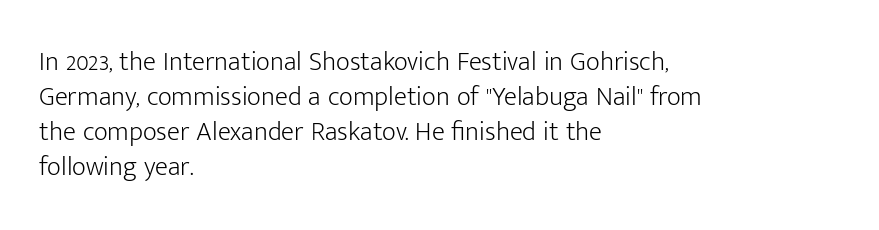
Q: Is the text bold? A: No.
Q: Is the text italic (slanted)? A: No, it is upright.
Q: Is the text underlined? A: No.
Q: How is the paragraph aligned? A: Left-aligned.
Q: Is the spacing between letters normal or unusually wide? A: Normal.
Q: Is the spacing between lines tight, normal or loose? A: Normal.
